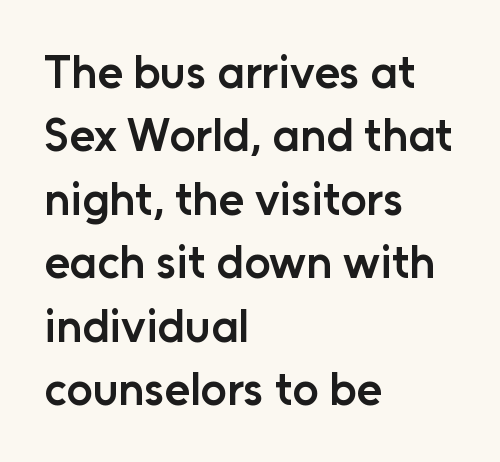
{"serif": "no", "italic": "no", "bold": "semi", "weight": "semibold", "width": "normal", "stroke_contrast": "low", "x_height": "medium", "monospaced": "no", "underline": "no", "align": "left", "line_spacing": "normal", "line_spacing_ratio": 1.38, "letter_spacing": "normal", "letter_spacing_em": 0.0, "glyph_px": 46}
